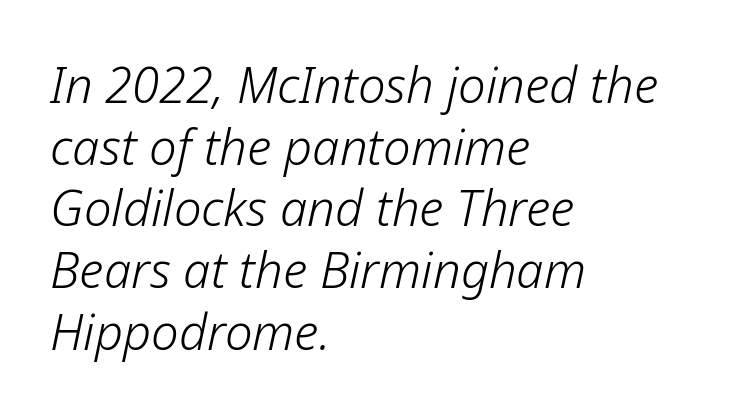
The image shows 49 px light type, italic (leaning right); set left-aligned, normal line spacing (1.26x), normal letter spacing, not underlined; low stroke contrast and a medium x-height.
